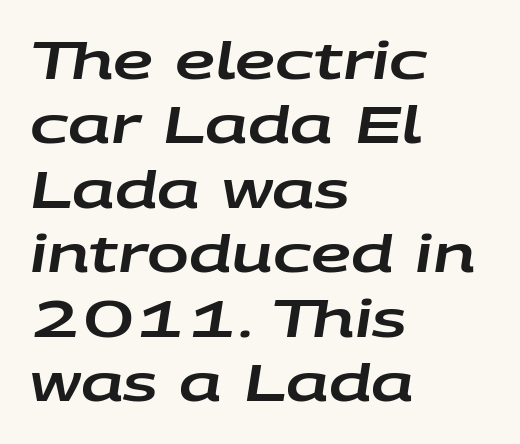
{"italic": "yes", "lean": "right", "slant_degrees": 9, "width": "wide", "stroke_contrast": "low", "x_height": "large", "monospaced": "no", "underline": "no", "align": "left", "line_spacing": "normal", "line_spacing_ratio": 1.29, "letter_spacing": "normal", "letter_spacing_em": 0.0, "glyph_px": 50}
